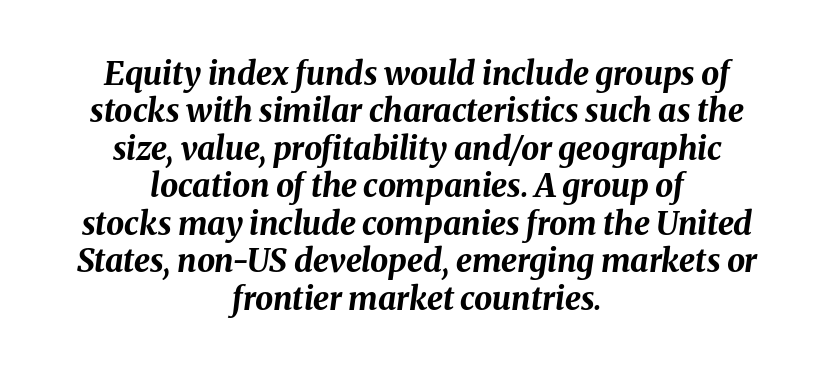
The image shows 32 px bold type, italic (leaning right); set centered, line spacing 1.17x, normal letter spacing, not underlined; medium stroke contrast and a medium x-height.
